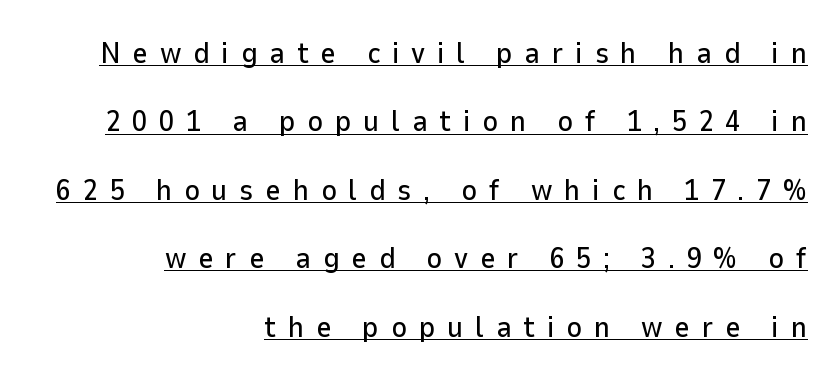
{"serif": "no", "italic": "no", "width": "normal", "stroke_contrast": "low", "x_height": "medium", "monospaced": "no", "underline": "yes", "align": "right", "line_spacing": "loose", "line_spacing_ratio": 2.28, "letter_spacing": "wide", "letter_spacing_em": 0.39, "glyph_px": 30}
